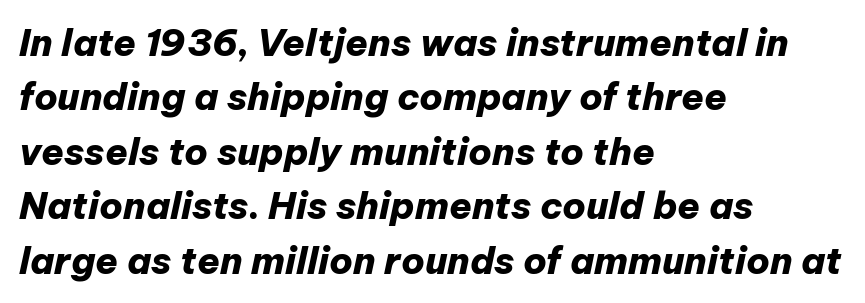
{"italic": "yes", "lean": "right", "slant_degrees": 12, "bold": "yes", "weight": "heavy", "width": "normal", "stroke_contrast": "low", "x_height": "medium", "monospaced": "no", "underline": "no", "align": "left", "line_spacing": "normal", "line_spacing_ratio": 1.47, "letter_spacing": "normal", "letter_spacing_em": 0.0, "glyph_px": 37}
